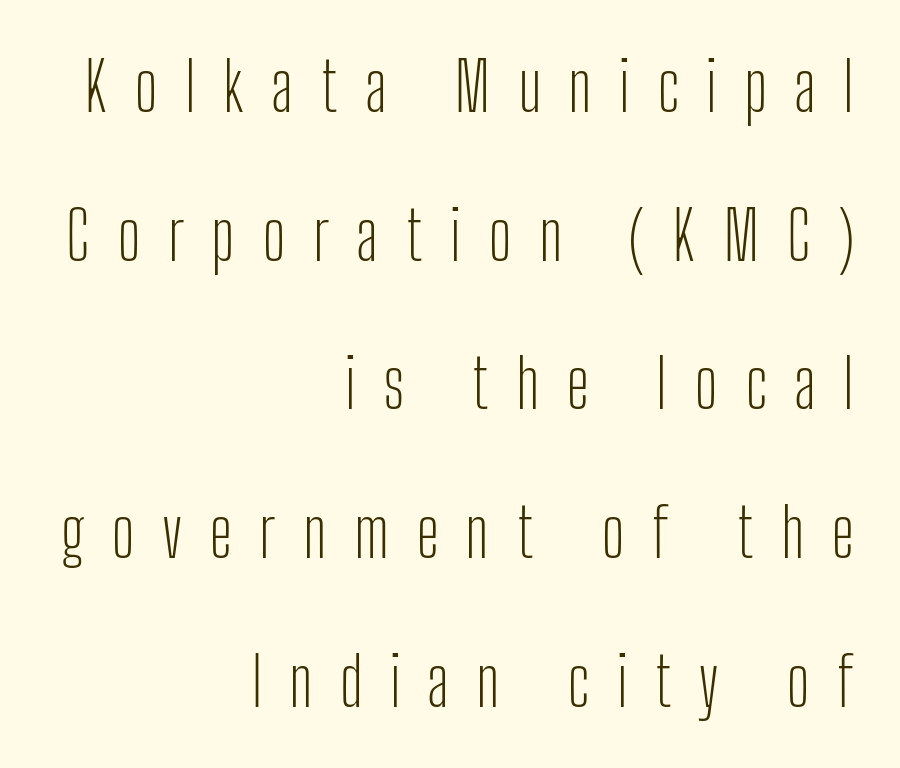
The image shows 67 px light, condensed sans-serif type, upright; set right-aligned, loose line spacing (2.22x), unusually wide letter spacing (+0.4 em), not underlined; low stroke contrast and a medium x-height.
